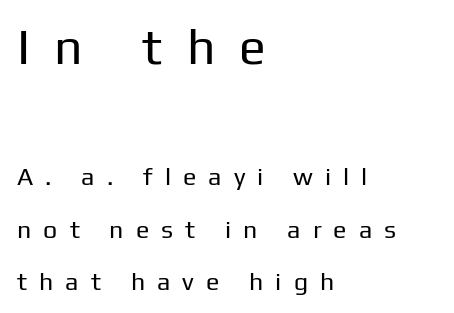
The image shows 50 px regular-weight sans-serif type, upright; set left-aligned, loose line spacing (2.09x), unusually wide letter spacing (+0.48 em), not underlined; the first (top) block is 2.0x larger; low stroke contrast and a medium x-height.
